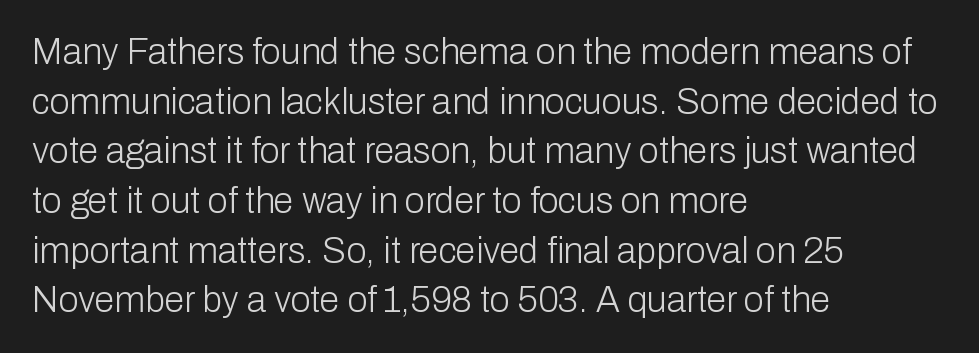
{"serif": "no", "italic": "no", "bold": "no", "weight": "light", "width": "normal", "stroke_contrast": "low", "x_height": "medium", "monospaced": "no", "underline": "no", "align": "left", "line_spacing": "normal", "line_spacing_ratio": 1.38, "letter_spacing": "normal", "letter_spacing_em": 0.0, "glyph_px": 36}
